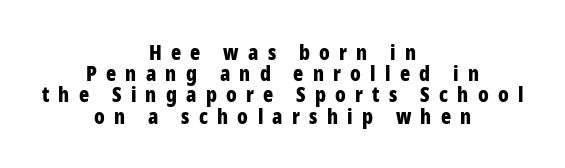
Leading: reduced. Display-style spreading of the glyphs; the letterfit is very open. One-word summary of the alignment: center. A bare baseline throughout the passage. These lines were composed using upright roman letters.
